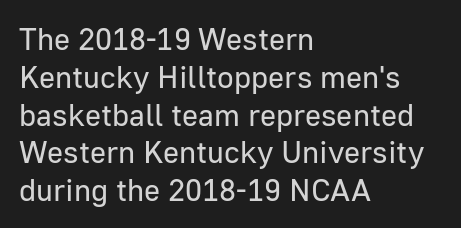
The image shows 31 px regular-weight sans-serif type, upright; set left-aligned, line spacing 1.22x, normal letter spacing, not underlined; low stroke contrast and a medium x-height.
